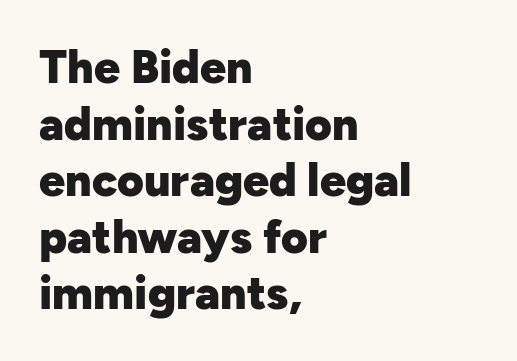
The strip under each line holds only bare page. Ascenders rise straight up at ninety degrees. Does the type have serifs? No, each stem ends abruptly. A dark, heavy texture on the line: the type is bold.
